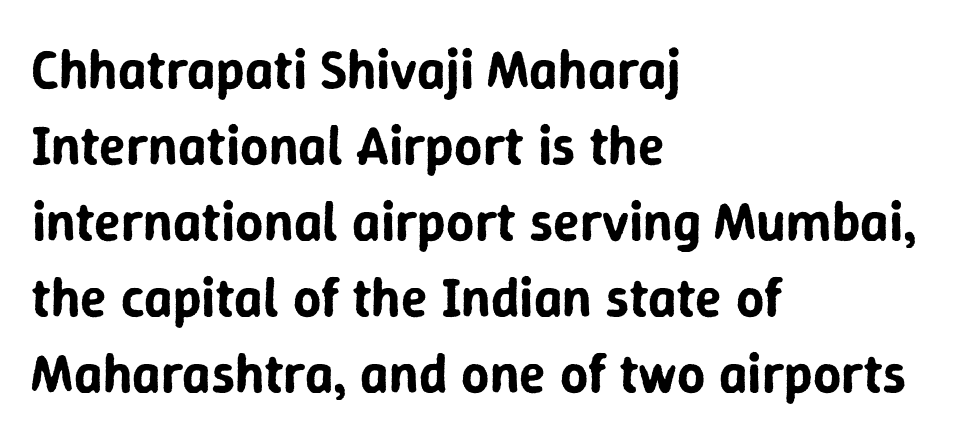
The designer went with a sans here, leaving each stem footless. This sample has the flowing, uneven cadence of proportional lettering. Tall strokes in this sample are plumb rather than angled. Honestly, there is no underline to notice here at all. The space between consecutive lines is moderate.
